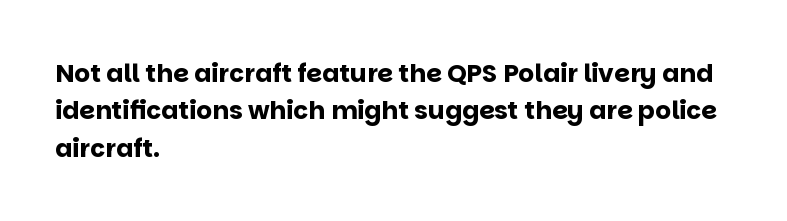
The image shows 25 px bold type, upright; set left-aligned, normal line spacing (1.5x), normal letter spacing, not underlined.
